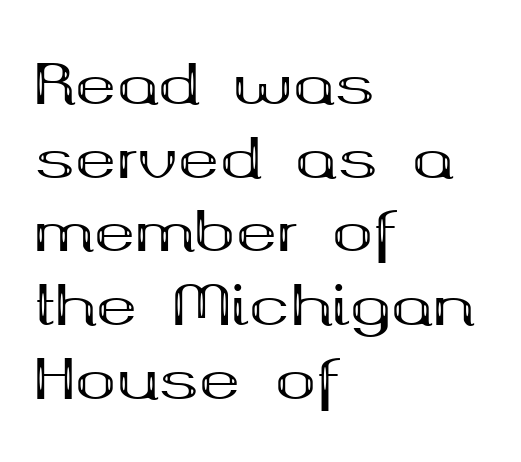
{"serif": "yes", "italic": "no", "bold": "yes", "weight": "bold", "width": "wide", "stroke_contrast": "medium", "x_height": "medium", "monospaced": "no", "underline": "no", "align": "left", "line_spacing": "normal", "line_spacing_ratio": 1.34, "letter_spacing": "normal", "letter_spacing_em": 0.0, "glyph_px": 55}
